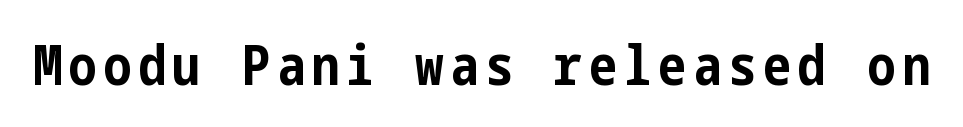
The font's upright variant was chosen for this text. Clear beneath every line of the passage. Examine the stroke ends and you'll find no serifs. Students, this is bold: see how much ink each stroke carries.
